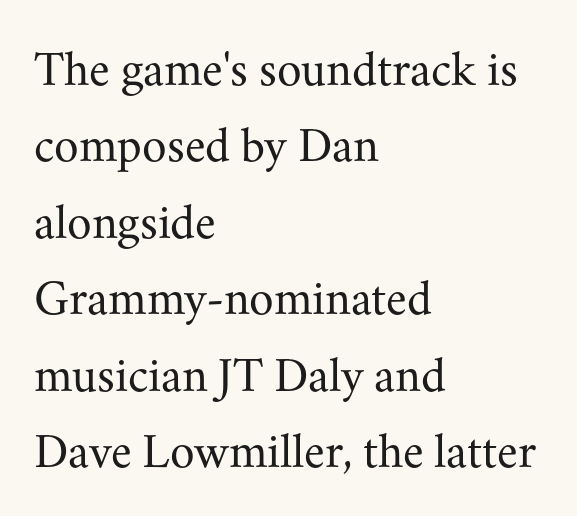
{"serif": "yes", "italic": "no", "bold": "no", "weight": "regular", "width": "normal", "stroke_contrast": "medium", "x_height": "small", "monospaced": "no", "underline": "no", "align": "left", "line_spacing": "normal", "line_spacing_ratio": 1.53, "letter_spacing": "normal", "letter_spacing_em": 0.0, "glyph_px": 50}
